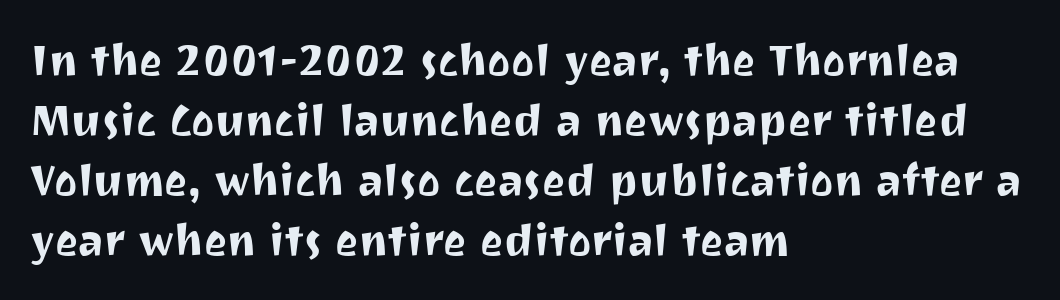
Q: Is the text italic (slanted)? A: No, it is upright.
Q: Is the typeface a serif or a sans-serif typeface? A: Sans-serif.
Q: Is the text underlined? A: No.
Q: How is the paragraph aligned? A: Left-aligned.
Q: Is the spacing between letters normal or unusually wide? A: Normal.
Q: Is the spacing between lines tight, normal or loose? A: Normal.
Q: Width (condensed, normal, or wide)? A: Normal.
Q: Stroke contrast? A: Medium.
Q: x-height? A: Medium.
Q: Monospaced? A: No.
